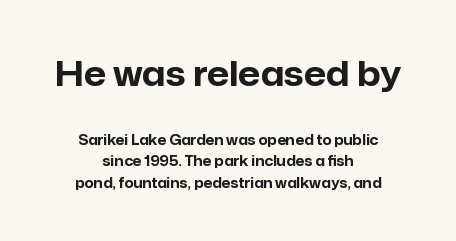
The image shows 35 px bold sans-serif type, upright; set centered, normal line spacing (1.54x), normal letter spacing, not underlined; the first (top) block is 2.5x larger; low stroke contrast and a medium x-height.
